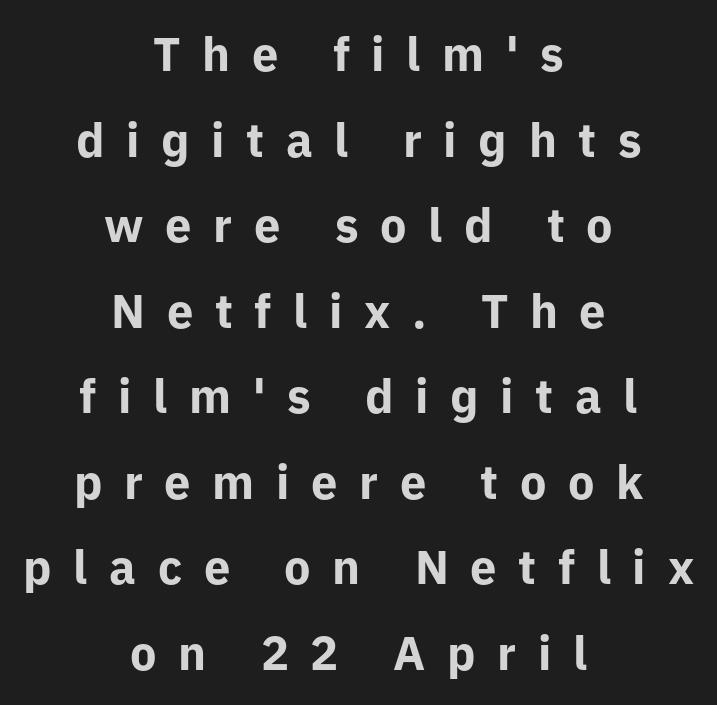
Q: Is the text bold? A: Yes.
Q: Is the text italic (slanted)? A: No, it is upright.
Q: Is the typeface a serif or a sans-serif typeface? A: Sans-serif.
Q: Is the text underlined? A: No.
Q: How is the paragraph aligned? A: Centered.
Q: Is the spacing between letters normal or unusually wide? A: Unusually wide.
Q: Width (condensed, normal, or wide)? A: Normal.
Q: Stroke contrast? A: Low.
Q: x-height? A: Medium.
Q: Monospaced? A: No.
